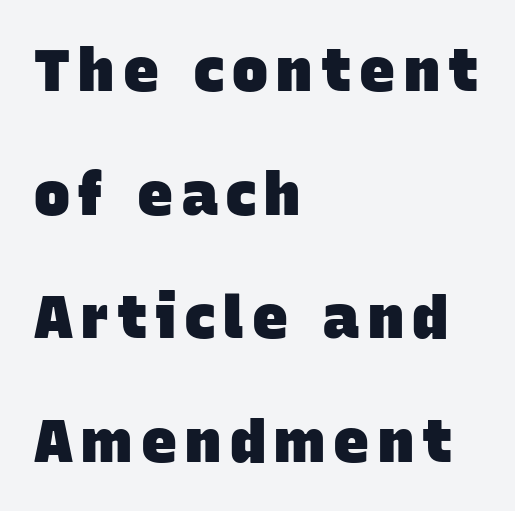
The image shows 60 px heavy sans-serif type; set left-aligned, loose line spacing (2.06x), not underlined; low stroke contrast and a large x-height.
